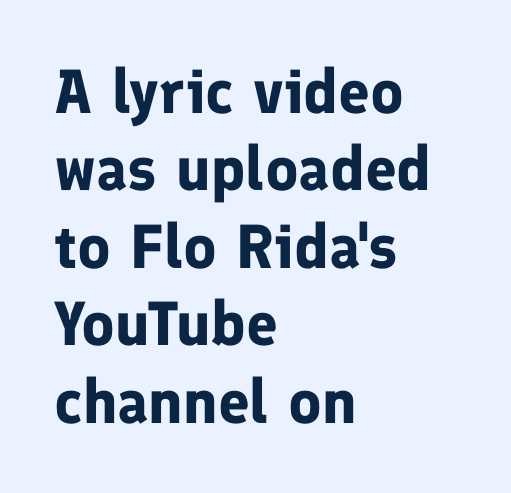
The image shows 62 px bold sans-serif type, upright; set left-aligned, normal line spacing (1.25x), normal letter spacing, not underlined; low stroke contrast and a medium x-height.
